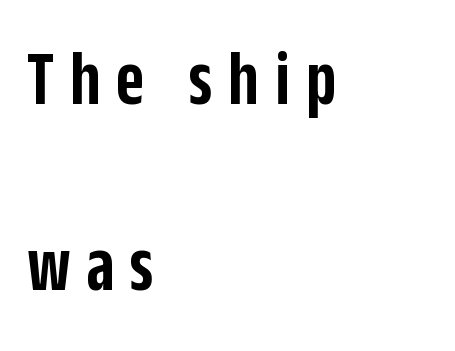
If you drew a ruler down the left edge, every line would touch it. This block would shrink considerably if given ordinary leading; it's expanded now. The lettering stays uniformly vertical, giving the passage a roman look. Emphasis by weight is partial: semibold. The passage shown is typed in a proportional face where columns would drift.
